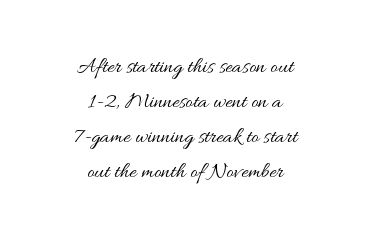
{"bold": "no", "underline": "no", "align": "center", "line_spacing": "normal", "line_spacing_ratio": 1.59, "letter_spacing": "normal", "letter_spacing_em": 0.0, "glyph_px": 22}
